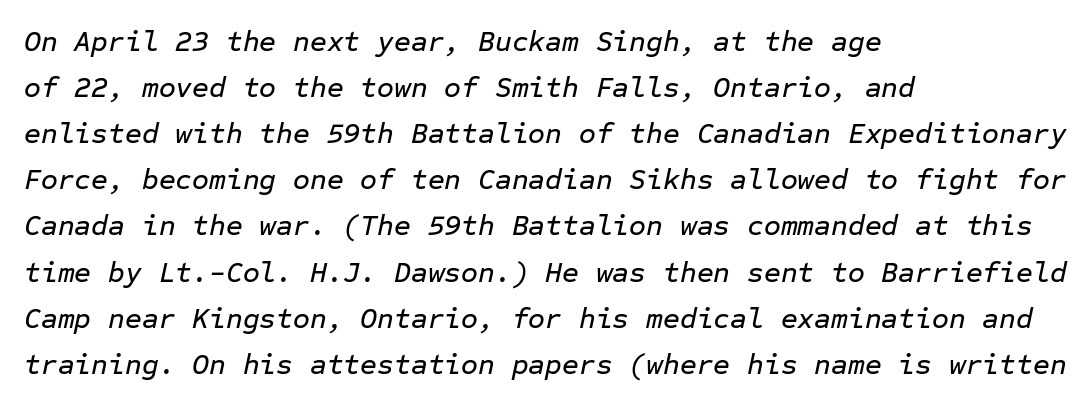
The image shows 29 px text type, italic (leaning right), monospaced; set left-aligned, normal line spacing (1.59x), normal letter spacing, not underlined; low stroke contrast and a medium x-height.
